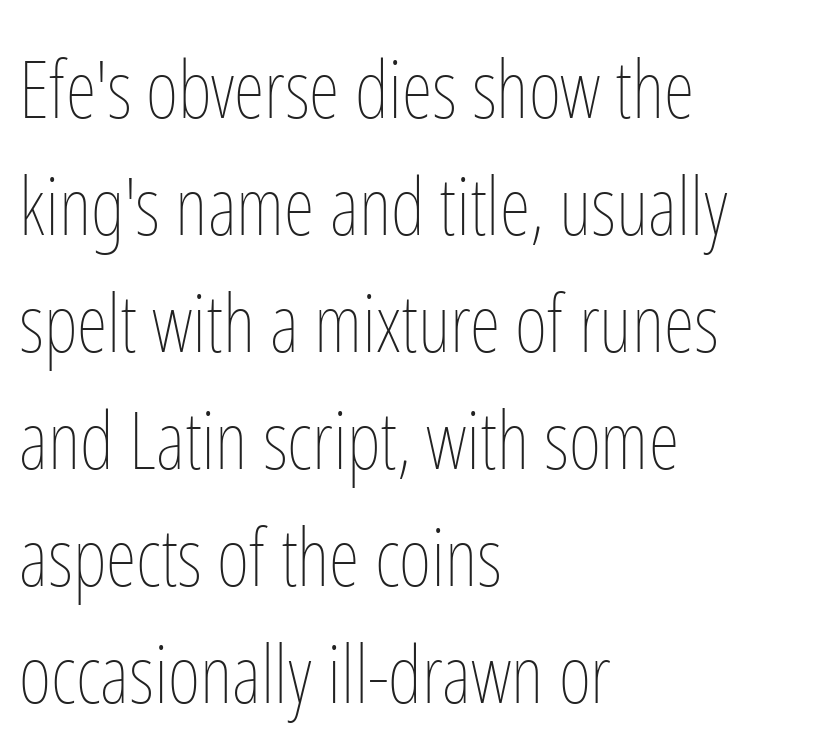
{"italic": "no", "bold": "no", "weight": "thin", "width": "condensed", "stroke_contrast": "low", "x_height": "medium", "monospaced": "no", "underline": "no", "align": "left", "line_spacing": "normal", "line_spacing_ratio": 1.48, "letter_spacing": "normal", "letter_spacing_em": 0.0, "glyph_px": 79}
